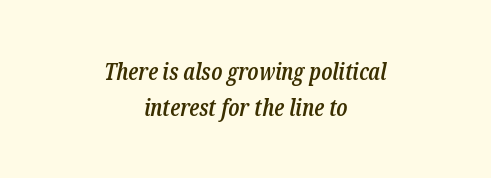
The vertical gap from one line to the next is medium. Observe the lean: these are italic letterforms. Every letter is mildly thick-stroked: semibold rather than bold. The horizontal fit of the characters is conventional and even. Each row of text sits above clean, open space. A centered setting, common on invitations and titles, is used for this passage.
